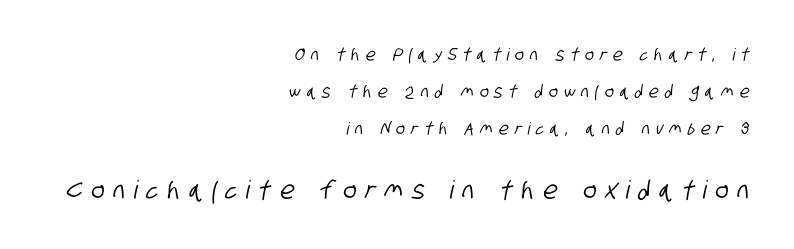
Here the second block reads like a headline and the first like body copy. The space beneath each line is pristine and unruled. All the whitespace from short lines collects on the left. The designer dialed line spacing up above the default.
